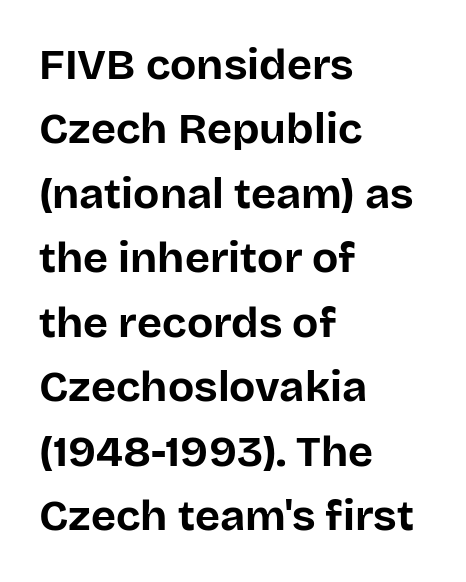
The line texture is even and compact thanks to regular tracking. Unlike italic type, these characters show no tilt at all. How heavy is the stroke? Heavy — this is a bold. Is this a fixed-width face? No — the glyphs have proportional, varying widths. No feet cap the strokes, marking this as sans-serif type.
